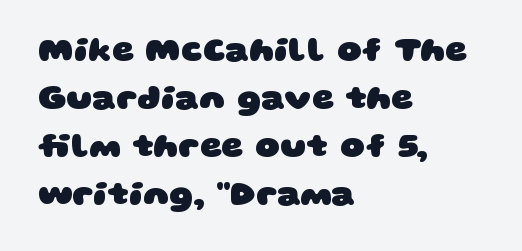
Q: Is the text bold? A: Yes.
Q: Is the typeface a serif or a sans-serif typeface? A: Sans-serif.
Q: Is the text underlined? A: No.
Q: How is the paragraph aligned? A: Left-aligned.
Q: Is the spacing between letters normal or unusually wide? A: Normal.
Q: Is the spacing between lines tight, normal or loose? A: Normal.
Q: Width (condensed, normal, or wide)? A: Wide.
Q: Stroke contrast? A: Low.
Q: x-height? A: Large.
Q: Monospaced? A: No.
